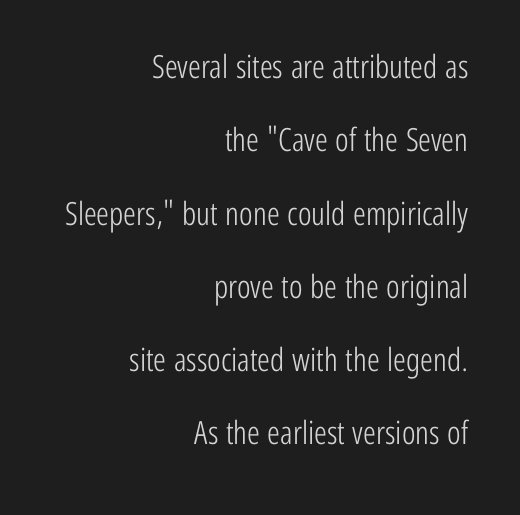
Q: Is the text bold? A: No.
Q: Is the text italic (slanted)? A: No, it is upright.
Q: Is the typeface a serif or a sans-serif typeface? A: Sans-serif.
Q: Is the text underlined? A: No.
Q: How is the paragraph aligned? A: Right-aligned.
Q: Is the spacing between letters normal or unusually wide? A: Normal.
Q: Is the spacing between lines tight, normal or loose? A: Loose.
Q: Width (condensed, normal, or wide)? A: Condensed.
Q: Stroke contrast? A: Low.
Q: x-height? A: Medium.
Q: Monospaced? A: No.
